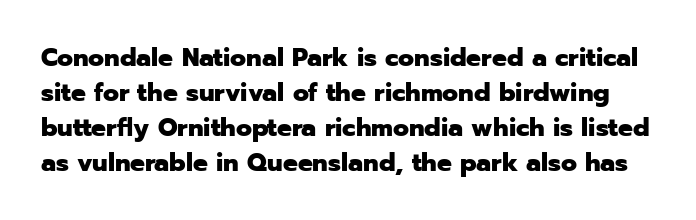
The image shows 26 px bold type, upright; set normal line spacing (1.35x), normal letter spacing, not underlined.
